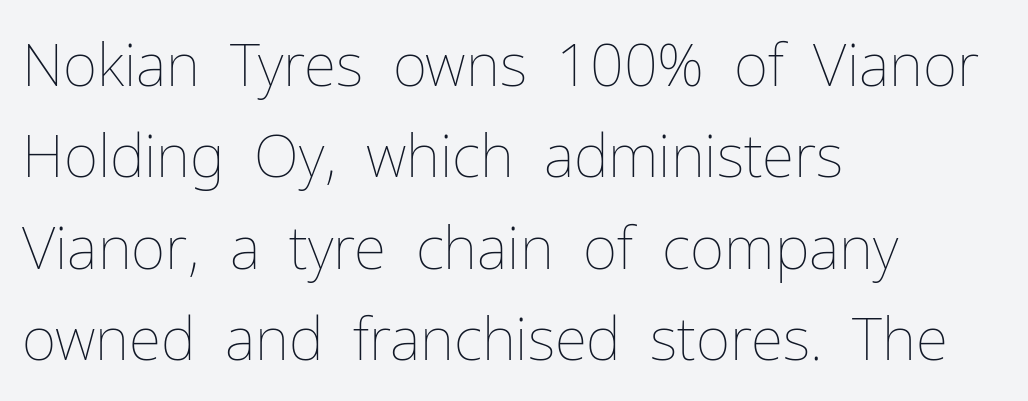
The image shows 59 px thin type, upright; set left-aligned, normal line spacing (1.55x), normal letter spacing, not underlined; low stroke contrast and a medium x-height.
